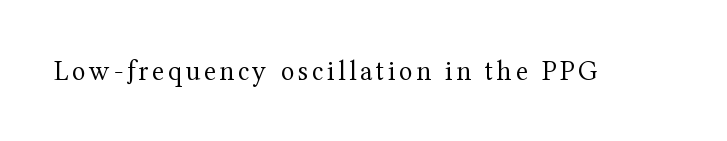
{"serif": "yes", "italic": "no", "bold": "no", "weight": "regular", "width": "normal", "stroke_contrast": "medium", "x_height": "medium", "monospaced": "no", "underline": "no", "glyph_px": 28}
